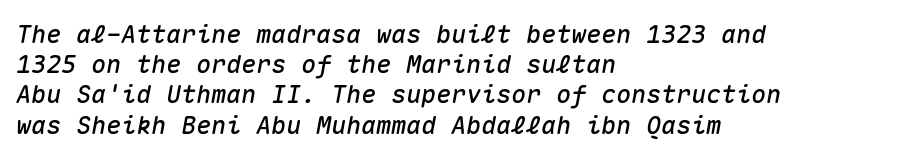
Q: Is the text italic (slanted)? A: Yes, it leans right by about 10 degrees.
Q: Is the text underlined? A: No.
Q: How is the paragraph aligned? A: Left-aligned.
Q: Is the spacing between letters normal or unusually wide? A: Normal.
